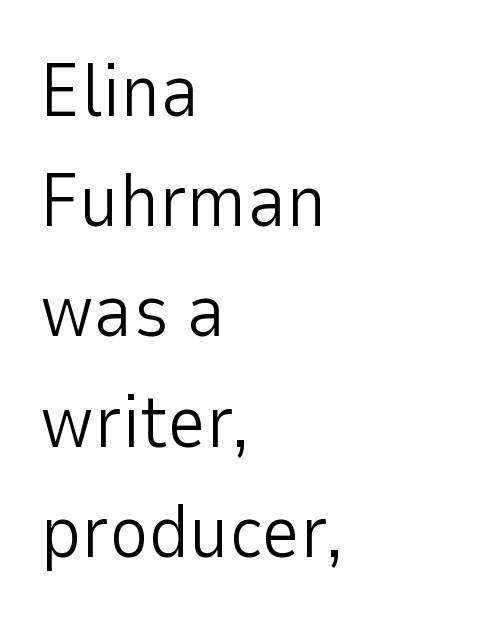
The image shows 75 px light sans-serif type, upright; set left-aligned, normal line spacing (1.47x), normal letter spacing, not underlined; low stroke contrast and a medium x-height.
